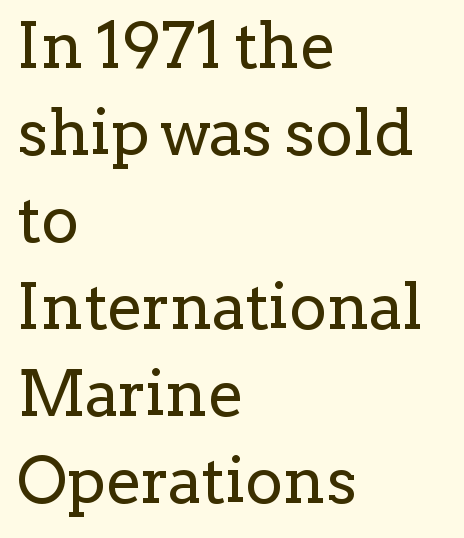
The image shows 64 px regular-weight serif type, upright; set left-aligned, normal line spacing (1.36x), normal letter spacing, not underlined; low stroke contrast and a medium x-height.
